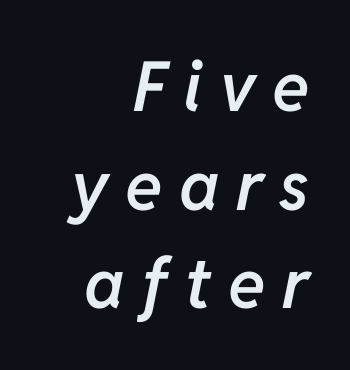
The image shows 69 px semibold type, italic (leaning right); set right-aligned, normal line spacing (1.43x), unusually wide letter spacing (+0.24 em), not underlined; low stroke contrast and a medium x-height.
